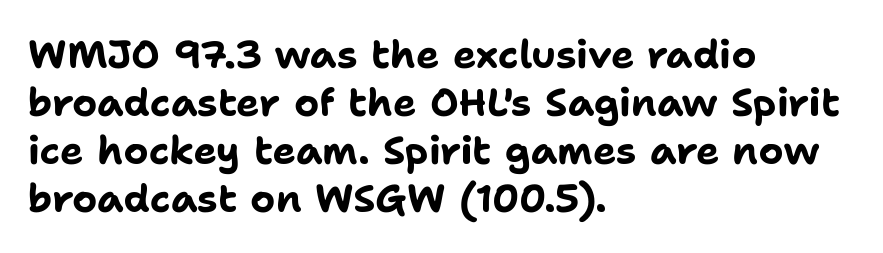
{"serif": "no", "italic": "no", "bold": "yes", "weight": "bold", "width": "normal", "stroke_contrast": "low", "x_height": "medium", "monospaced": "no", "underline": "no", "align": "left", "line_spacing_ratio": 1.23, "letter_spacing": "normal", "letter_spacing_em": 0.0, "glyph_px": 39}
